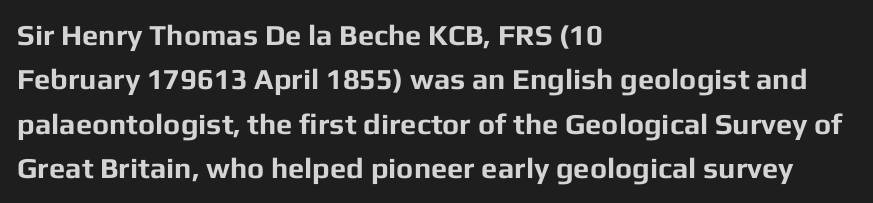
{"serif": "no", "italic": "no", "bold": "yes", "weight": "bold", "width": "normal", "stroke_contrast": "low", "x_height": "medium", "monospaced": "no", "underline": "no", "align": "left", "line_spacing": "normal", "line_spacing_ratio": 1.53, "letter_spacing": "normal", "letter_spacing_em": 0.0, "glyph_px": 29}
